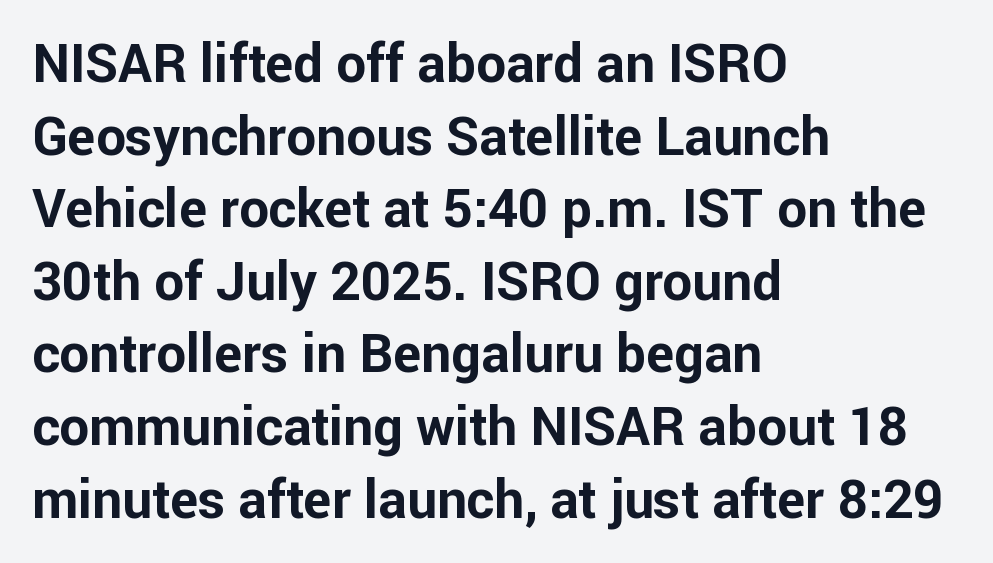
Descenders hang freely into open space. Letter spacing: default. These lines sit exactly where default settings would place them. The rag falls on the right side of this text block. Is this a sans? Yes — the strokes have no serifs. Looks like regular typesetting: each glyph gets only the width it needs.
